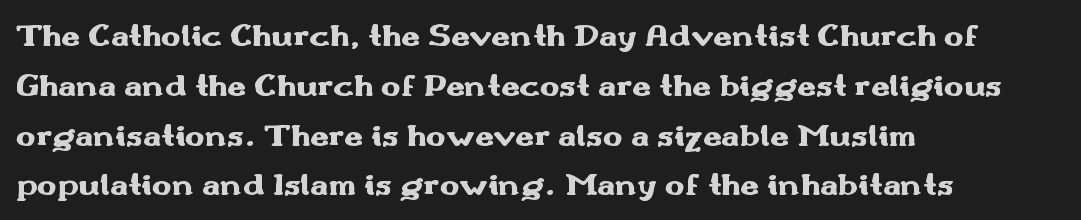
{"serif": "no", "italic": "no", "bold": "yes", "weight": "heavy", "width": "wide", "stroke_contrast": "medium", "x_height": "small", "monospaced": "no", "underline": "no", "align": "left", "line_spacing": "normal", "line_spacing_ratio": 1.51, "letter_spacing": "normal", "letter_spacing_em": 0.0, "glyph_px": 33}
